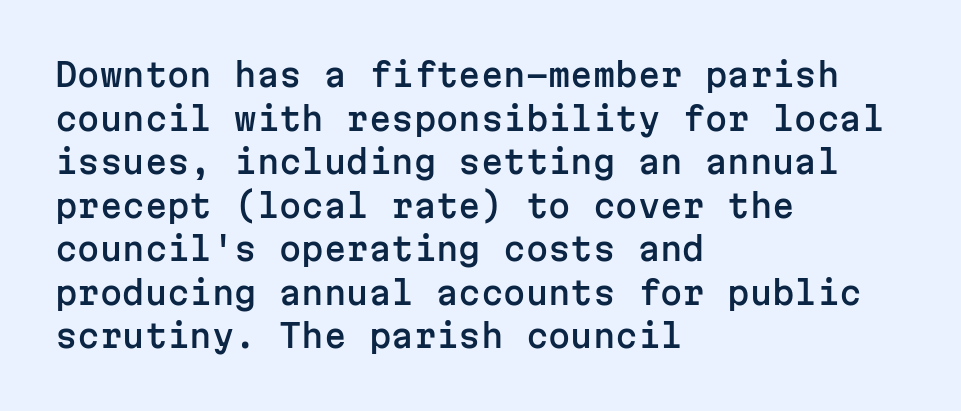
{"serif": "no", "italic": "no", "width": "normal", "stroke_contrast": "low", "x_height": "medium", "monospaced": "yes", "underline": "no", "align": "left", "line_spacing": "normal", "line_spacing_ratio": 1.36, "letter_spacing": "normal", "letter_spacing_em": 0.0, "glyph_px": 32}
